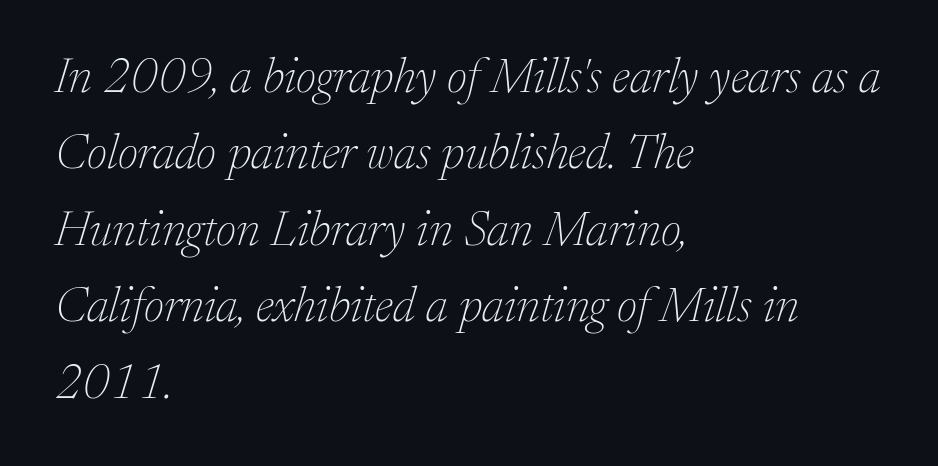
The font is comparable to plain body text, perhaps lighter. These lines are rendered in a variable-pitch font. A normal amount of white space separates one row of letters from the next. Type without underlining. These lines stack with their left ends in a neat column. Style check: oblique.
